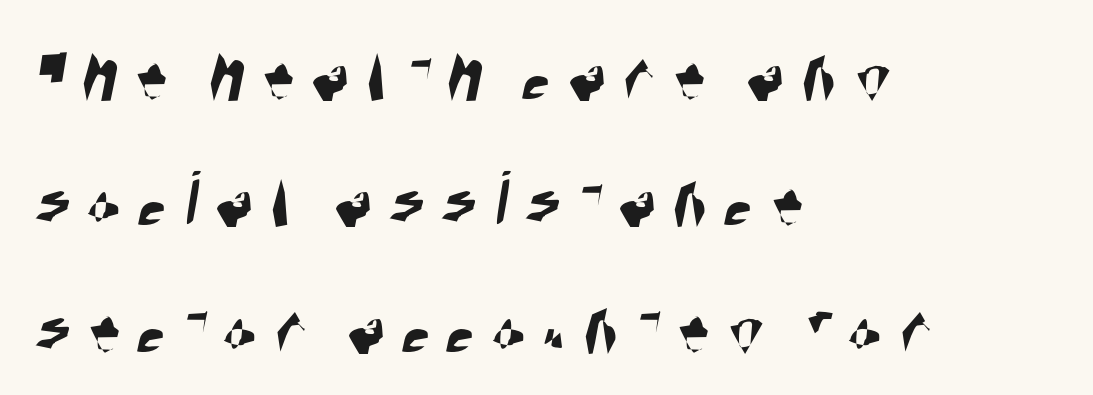
Each line starts at the same left margin while the right side varies. A bare baseline throughout the passage. Letter spacing: wide. The space between consecutive lines is moderate. Serifs: no, the terminals of the letterforms are clean. Note the varied advance widths — an 'i' is clearly narrower than an 'm'.
